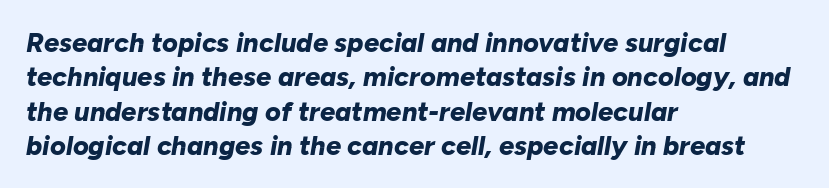
{"italic": "yes", "lean": "right", "slant_degrees": 10, "bold": "yes", "underline": "no", "align": "left", "line_spacing": "normal", "line_spacing_ratio": 1.27, "letter_spacing": "normal", "letter_spacing_em": 0.0, "glyph_px": 27}
